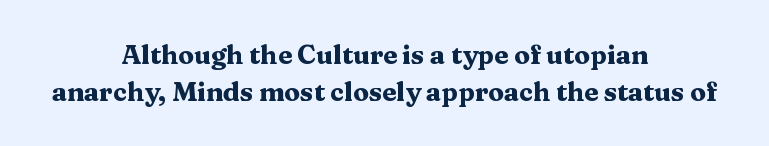
The image shows 26 px bold type, upright; set centered, normal line spacing (1.41x), normal letter spacing, not underlined.
